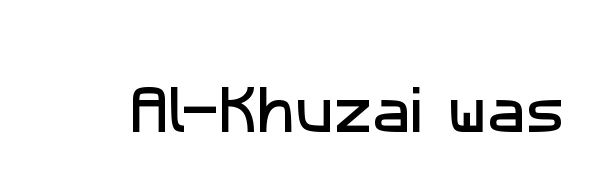
Q: Is the typeface a serif or a sans-serif typeface? A: Sans-serif.
Q: Is the text underlined? A: No.
Q: Is the spacing between letters normal or unusually wide? A: Normal.
Q: Width (condensed, normal, or wide)? A: Normal.
Q: Stroke contrast? A: Low.
Q: x-height? A: Medium.
Q: Monospaced? A: No.
